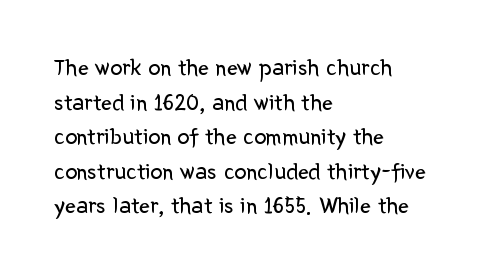
The image shows 24 px text type, upright; set left-aligned, normal line spacing (1.44x), normal letter spacing, not underlined.
